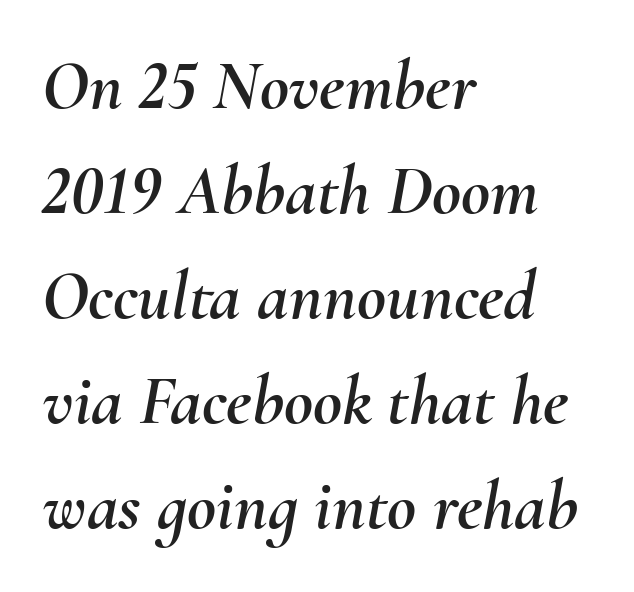
The image shows 71 px text type, italic (leaning right); set left-aligned, normal line spacing (1.48x), normal letter spacing, not underlined; medium stroke contrast and a small x-height.
